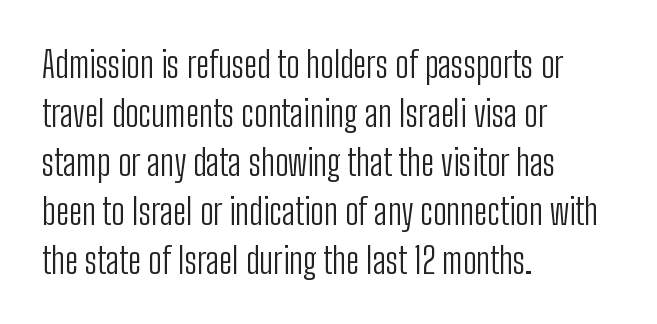
The image shows 36 px light, condensed sans-serif type, upright; set left-aligned, normal line spacing (1.36x), normal letter spacing, not underlined; low stroke contrast and a medium x-height.
